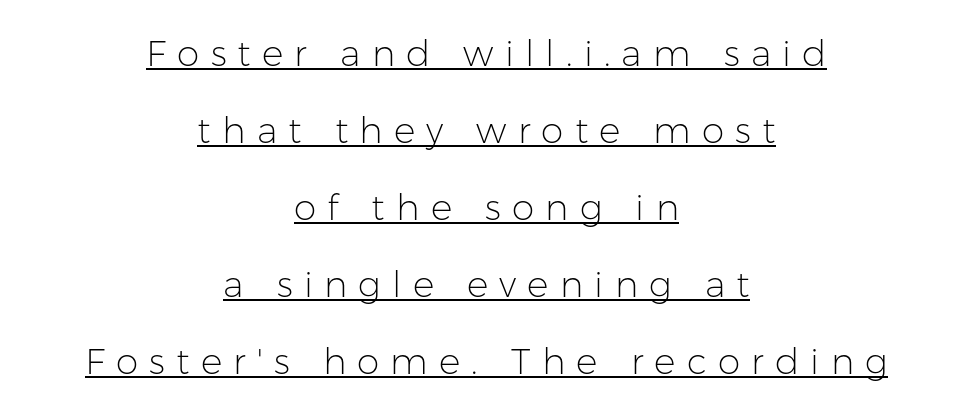
Q: Is the text bold? A: No.
Q: Is the text italic (slanted)? A: No, it is upright.
Q: Is the typeface a serif or a sans-serif typeface? A: Sans-serif.
Q: Is the text underlined? A: Yes.
Q: How is the paragraph aligned? A: Centered.
Q: Is the spacing between letters normal or unusually wide? A: Unusually wide.
Q: Is the spacing between lines tight, normal or loose? A: Loose.
Q: Width (condensed, normal, or wide)? A: Normal.
Q: Stroke contrast? A: Low.
Q: x-height? A: Medium.
Q: Monospaced? A: No.
